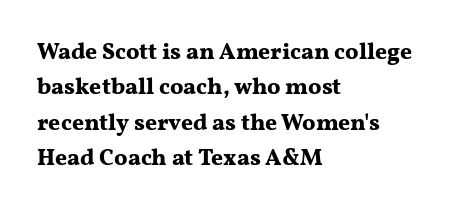
The image shows 23 px bold type, upright; set left-aligned, normal line spacing (1.54x), normal letter spacing, not underlined.
